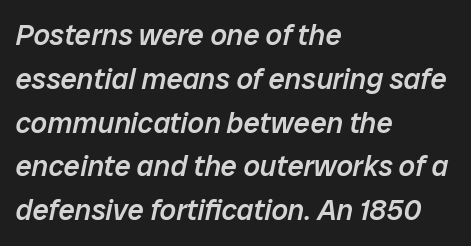
Q: Is the text bold? A: Semi-bold.
Q: Is the text italic (slanted)? A: Yes, it leans right by about 12 degrees.
Q: Is the text underlined? A: No.
Q: How is the paragraph aligned? A: Left-aligned.
Q: Is the spacing between letters normal or unusually wide? A: Normal.
Q: Is the spacing between lines tight, normal or loose? A: Normal.
Q: Width (condensed, normal, or wide)? A: Normal.
Q: Stroke contrast? A: Low.
Q: x-height? A: Medium.
Q: Monospaced? A: No.
